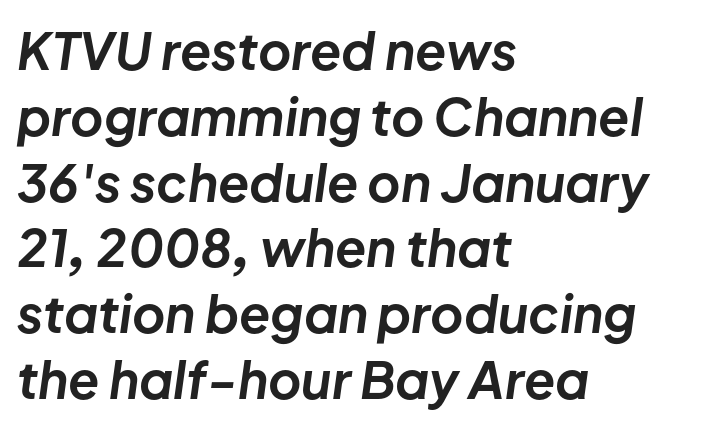
Q: Is the text bold? A: Yes.
Q: Is the text italic (slanted)? A: Yes, it leans right by about 8 degrees.
Q: Is the text underlined? A: No.
Q: How is the paragraph aligned? A: Left-aligned.
Q: Is the spacing between letters normal or unusually wide? A: Normal.
Q: Is the spacing between lines tight, normal or loose? A: Normal.
Q: Width (condensed, normal, or wide)? A: Normal.
Q: Stroke contrast? A: Low.
Q: x-height? A: Medium.
Q: Monospaced? A: No.
